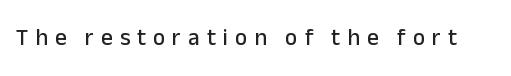
This is the regular roman posture of the typeface. This sample uses expanded letter spacing, leaving extra air between glyphs. Clear beneath every line of the passage.
